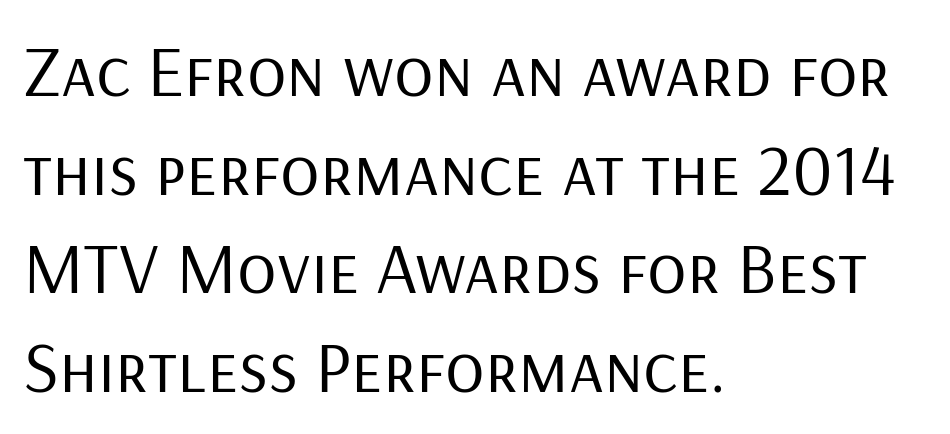
Q: Is the text bold? A: No.
Q: Is the text italic (slanted)? A: No, it is upright.
Q: Is the typeface a serif or a sans-serif typeface? A: Sans-serif.
Q: Is the text underlined? A: No.
Q: How is the paragraph aligned? A: Left-aligned.
Q: Is the spacing between letters normal or unusually wide? A: Normal.
Q: Is the spacing between lines tight, normal or loose? A: Normal.
Q: Width (condensed, normal, or wide)? A: Normal.
Q: Stroke contrast? A: Low.
Q: x-height? A: Medium.
Q: Monospaced? A: No.
